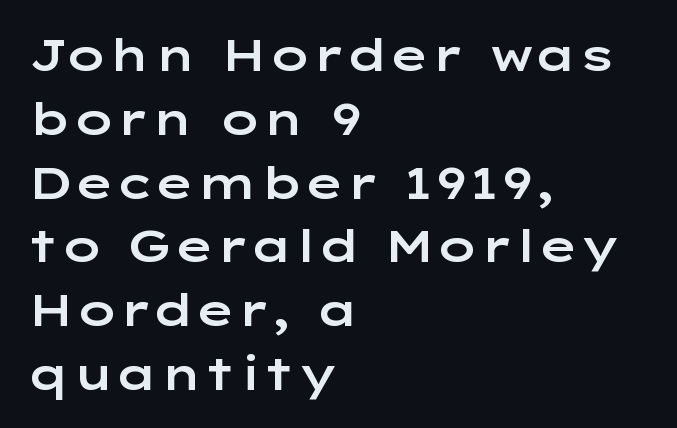
The image shows 44 px wide sans-serif type, upright; set left-aligned, normal line spacing (1.45x), normal letter spacing, not underlined; low stroke contrast and a medium x-height.
